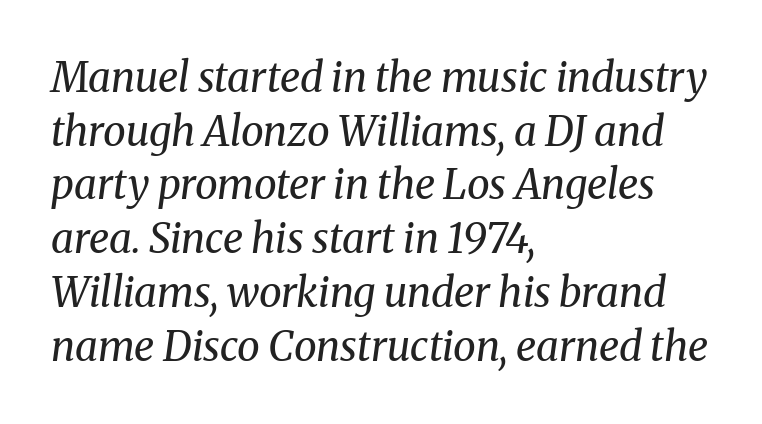
The image shows 41 px regular-weight serif type, italic (leaning right); set left-aligned, normal line spacing (1.31x), normal letter spacing, not underlined; medium stroke contrast and a medium x-height.
